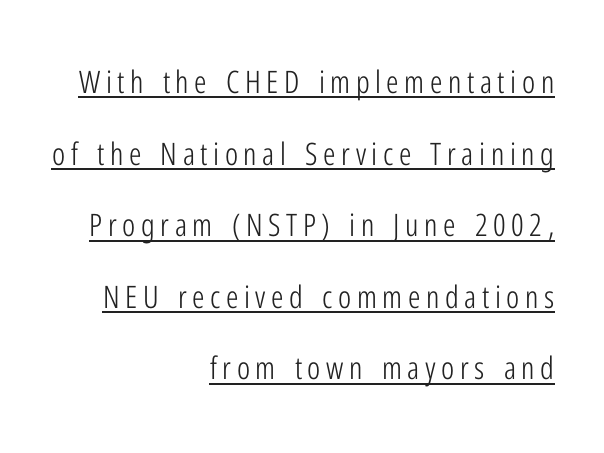
Q: Is the text bold? A: No.
Q: Is the text italic (slanted)? A: No, it is upright.
Q: Is the typeface a serif or a sans-serif typeface? A: Sans-serif.
Q: Is the text underlined? A: Yes.
Q: How is the paragraph aligned? A: Right-aligned.
Q: Is the spacing between lines tight, normal or loose? A: Loose.
Q: Width (condensed, normal, or wide)? A: Condensed.
Q: Stroke contrast? A: Low.
Q: x-height? A: Medium.
Q: Monospaced? A: No.
